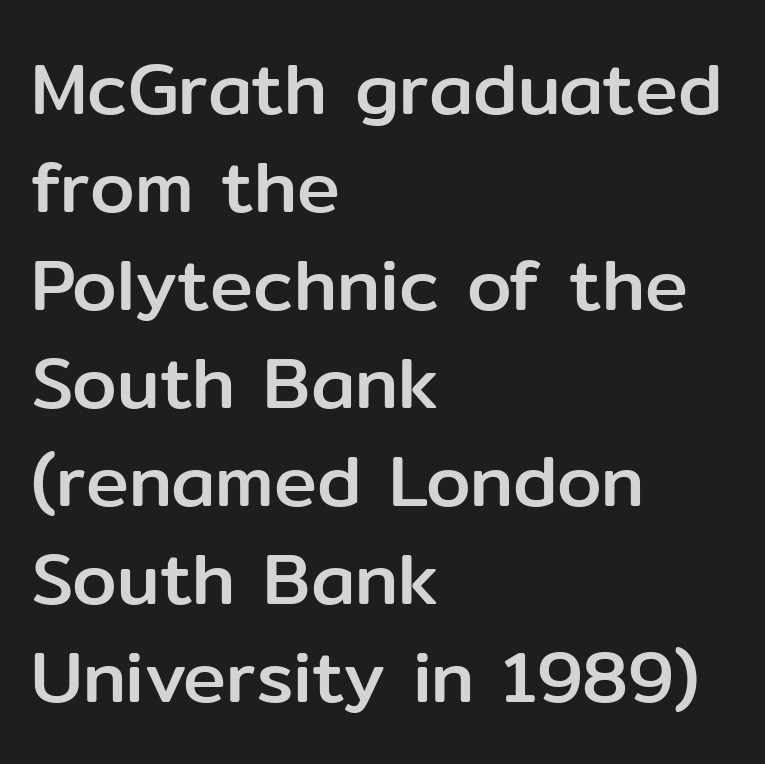
{"serif": "no", "italic": "no", "width": "normal", "stroke_contrast": "low", "x_height": "medium", "monospaced": "no", "underline": "no", "align": "left", "line_spacing": "normal", "line_spacing_ratio": 1.36, "letter_spacing": "normal", "letter_spacing_em": 0.0, "glyph_px": 72}
